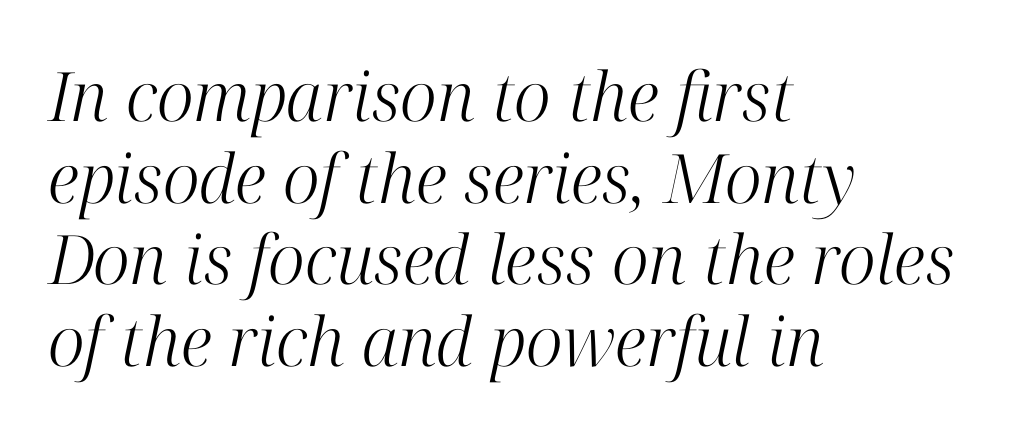
{"serif": "yes", "italic": "yes", "lean": "right", "slant_degrees": 12, "bold": "no", "weight": "light", "width": "normal", "stroke_contrast": "high", "x_height": "medium", "monospaced": "no", "underline": "no", "align": "left", "line_spacing_ratio": 1.2, "letter_spacing": "normal", "letter_spacing_em": 0.0, "glyph_px": 68}
